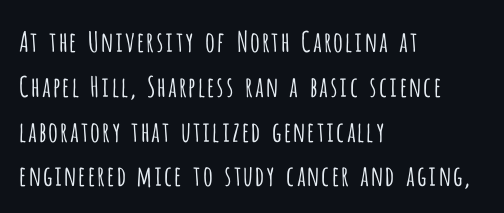
Q: Is the text bold? A: No.
Q: Is the text italic (slanted)? A: No, it is upright.
Q: Is the typeface a serif or a sans-serif typeface? A: Sans-serif.
Q: Is the text underlined? A: No.
Q: How is the paragraph aligned? A: Left-aligned.
Q: Is the spacing between letters normal or unusually wide? A: Normal.
Q: Is the spacing between lines tight, normal or loose? A: Normal.
Q: Width (condensed, normal, or wide)? A: Condensed.
Q: Stroke contrast? A: Low.
Q: x-height? A: Large.
Q: Monospaced? A: No.
